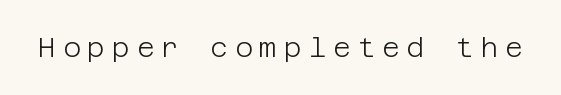
The image shows 27 px text type, upright; set unusually wide letter spacing (+0.26 em), not underlined.
